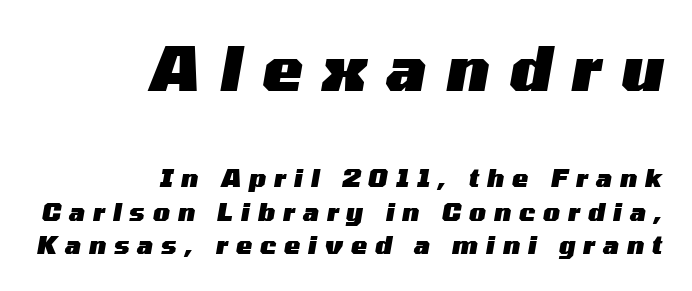
The image shows 60 px heavy, wide type, italic (leaning right); set right-aligned, normal line spacing (1.4x), unusually wide letter spacing (+0.34 em), not underlined; the first (top) block is 2.5x larger; medium stroke contrast and a medium x-height.
